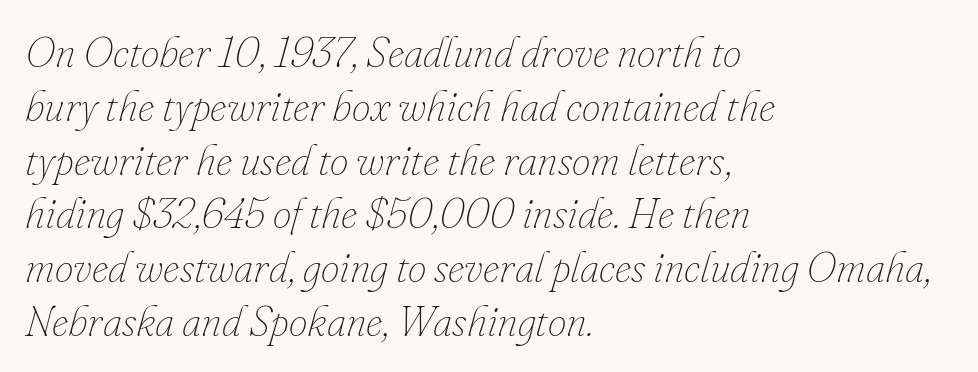
The type is set solid horizontally, with unmodified tracking. Weight: not bold — regular or lighter. If you drew a ruler down the left edge, every line would touch it. The words here are not underlined. Tall strokes in this sample are angled rather than plumb. Regarding leading, the lines here are spaced in the standard way.
